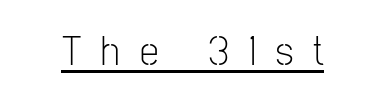
The image shows 42 px light, condensed sans-serif type, upright; set unusually wide letter spacing (+0.48 em), underlined; low stroke contrast and a medium x-height.
